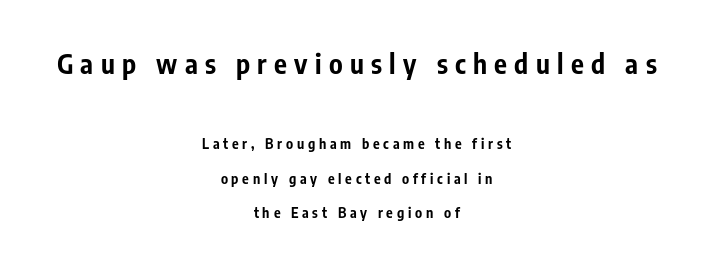
Q: Is the text bold? A: Yes.
Q: Is the text italic (slanted)? A: No, it is upright.
Q: Is the text underlined? A: No.
Q: How is the paragraph aligned? A: Centered.
Q: Is the spacing between letters normal or unusually wide? A: Unusually wide.
Q: Is the spacing between lines tight, normal or loose? A: Loose.
Q: Which block of text is set in a larger size, the first (top) or the second (bottom)? A: The first (top) one.
